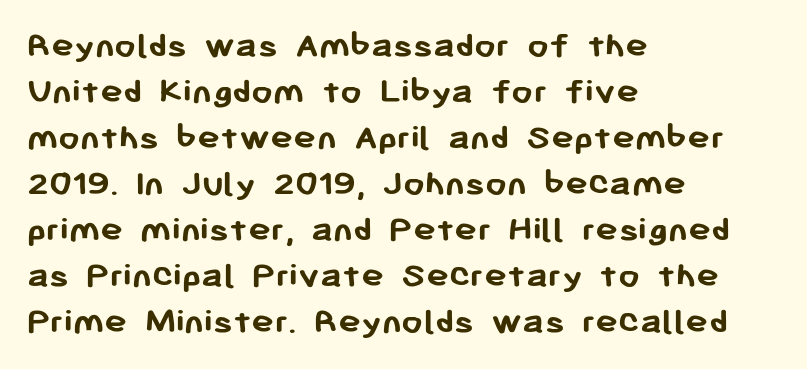
{"serif": "no", "italic": "no", "bold": "yes", "weight": "semibold", "width": "normal", "stroke_contrast": "low", "x_height": "medium", "monospaced": "no", "underline": "no", "align": "left", "line_spacing_ratio": 1.21, "letter_spacing": "normal", "letter_spacing_em": 0.0, "glyph_px": 38}
